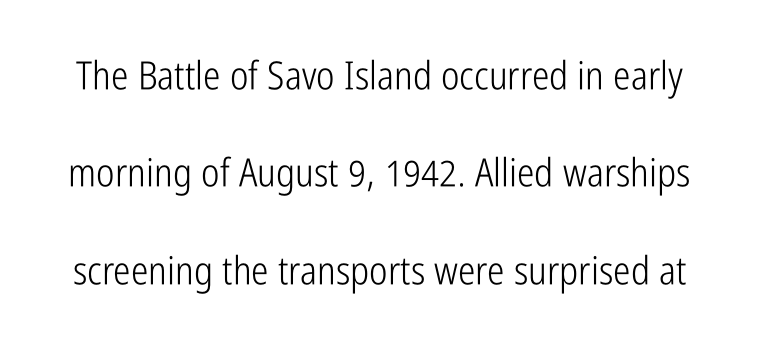
{"serif": "no", "italic": "no", "bold": "no", "weight": "light", "width": "condensed", "stroke_contrast": "low", "x_height": "medium", "monospaced": "no", "underline": "no", "line_spacing": "loose", "line_spacing_ratio": 2.5, "letter_spacing": "normal", "letter_spacing_em": 0.0, "glyph_px": 39}
